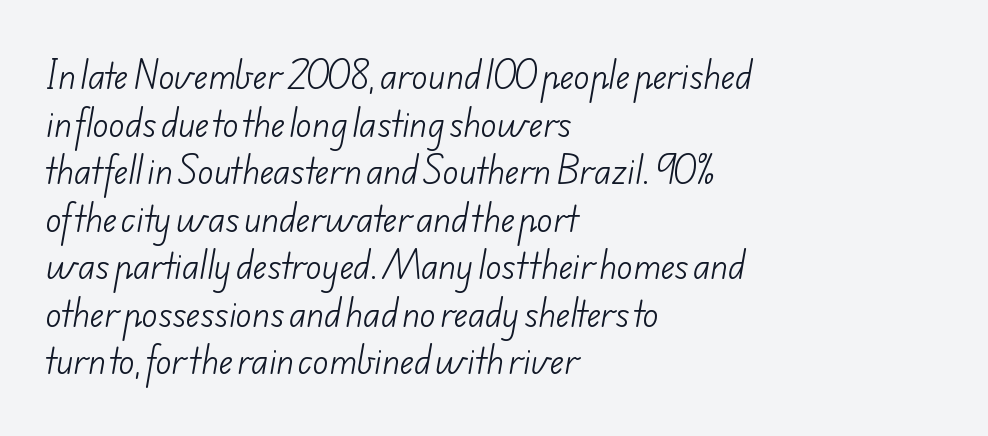
In CSS terms this would be text-align: left. Lines of text with bare space underneath. The space between consecutive lines is moderate. Observe the ordinary spacing: letters are neighbours, not strangers.
